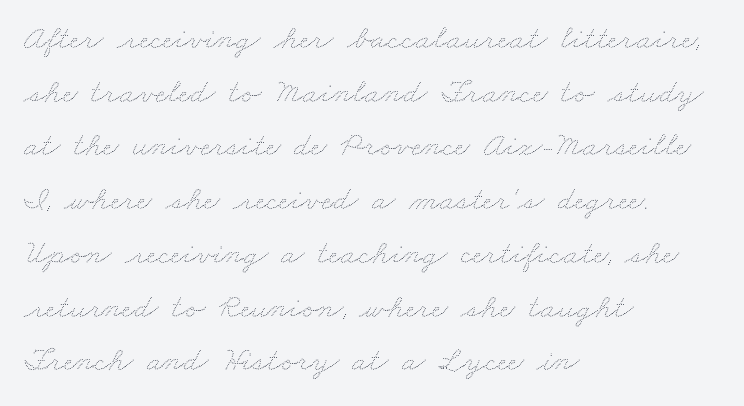
{"bold": "no", "weight": "thin", "width": "wide", "stroke_contrast": "medium", "x_height": "small", "monospaced": "no", "underline": "no", "align": "left", "line_spacing": "normal", "line_spacing_ratio": 1.58, "letter_spacing": "normal", "letter_spacing_em": 0.0, "glyph_px": 34}
